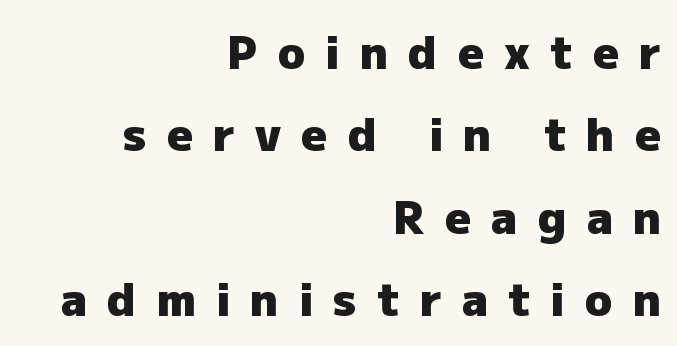
Q: Is the text bold? A: Yes.
Q: Is the text italic (slanted)? A: No, it is upright.
Q: Is the typeface a serif or a sans-serif typeface? A: Sans-serif.
Q: Is the text underlined? A: No.
Q: How is the paragraph aligned? A: Right-aligned.
Q: Is the spacing between letters normal or unusually wide? A: Unusually wide.
Q: Width (condensed, normal, or wide)? A: Normal.
Q: Stroke contrast? A: Low.
Q: x-height? A: Medium.
Q: Monospaced? A: No.
